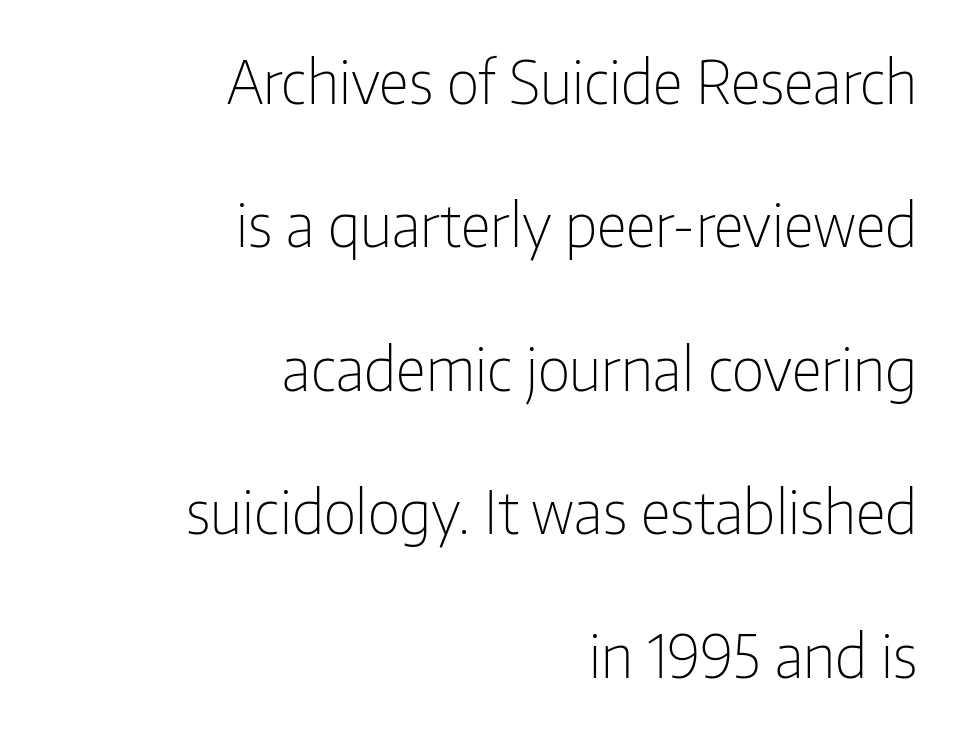
{"serif": "no", "italic": "no", "bold": "no", "weight": "light", "width": "condensed", "stroke_contrast": "low", "x_height": "medium", "monospaced": "no", "underline": "no", "align": "right", "line_spacing": "loose", "line_spacing_ratio": 2.39, "letter_spacing": "normal", "letter_spacing_em": 0.0, "glyph_px": 60}
